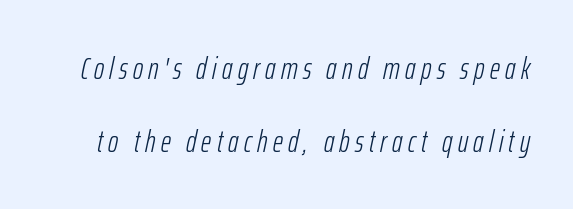
Q: Is the text bold? A: No.
Q: Is the text italic (slanted)? A: Yes, it leans right by about 12 degrees.
Q: Is the text underlined? A: No.
Q: Is the spacing between lines tight, normal or loose? A: Loose.
Q: Width (condensed, normal, or wide)? A: Condensed.
Q: Stroke contrast? A: Low.
Q: x-height? A: Medium.
Q: Monospaced? A: No.
